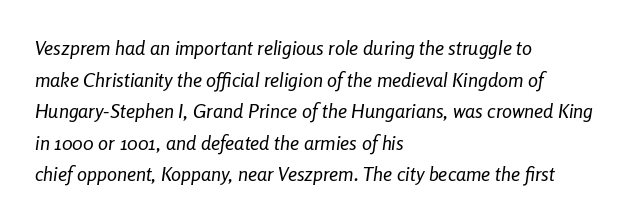
What's the leading like? Ordinary, nothing unusual. Line starts are locked; line ends wander. There's an unmistakable incline to the writing here. No word sits above an underline. You could call the tracking neutral — neither tight nor loose. Stem width sits at or under what a default text font uses.
